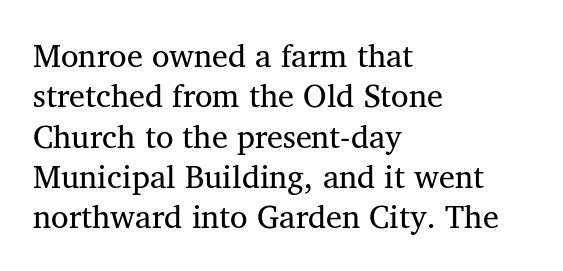
{"serif": "yes", "italic": "no", "bold": "no", "weight": "regular", "width": "normal", "stroke_contrast": "medium", "x_height": "medium", "monospaced": "no", "underline": "no", "align": "left", "line_spacing": "normal", "line_spacing_ratio": 1.26, "letter_spacing": "normal", "letter_spacing_em": 0.0, "glyph_px": 32}
